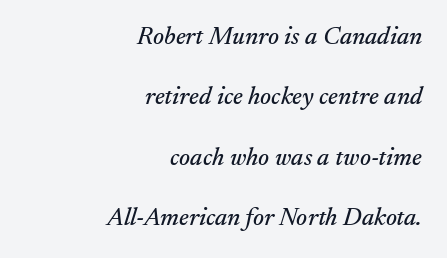
The zone under the glyphs is completely vacant. The line-height multiplier appears high, well above default. The rendering keeps characters at their native spacing. Horizontally, the lines are justified to the trailing edge only. Posture: slanted.
